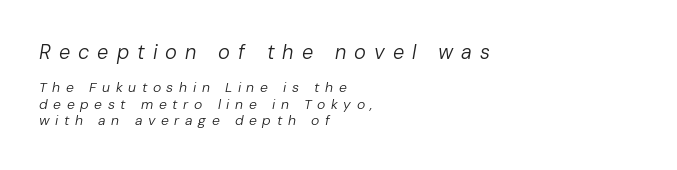
{"italic": "yes", "lean": "right", "slant_degrees": 10, "bold": "no", "underline": "no", "align": "left", "line_spacing_ratio": 1.17, "letter_spacing": "wide", "letter_spacing_em": 0.4, "larger_block": "first", "size_ratio": 1.43, "glyph_px": 20}
